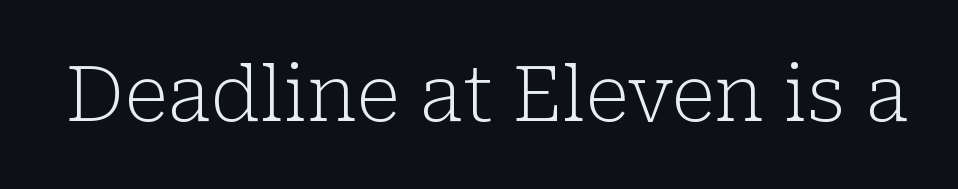
Q: Is the text bold? A: No.
Q: Is the text italic (slanted)? A: No, it is upright.
Q: Is the typeface a serif or a sans-serif typeface? A: Serif.
Q: Is the text underlined? A: No.
Q: Is the spacing between letters normal or unusually wide? A: Normal.
Q: Width (condensed, normal, or wide)? A: Normal.
Q: Stroke contrast? A: Low.
Q: x-height? A: Medium.
Q: Monospaced? A: No.
